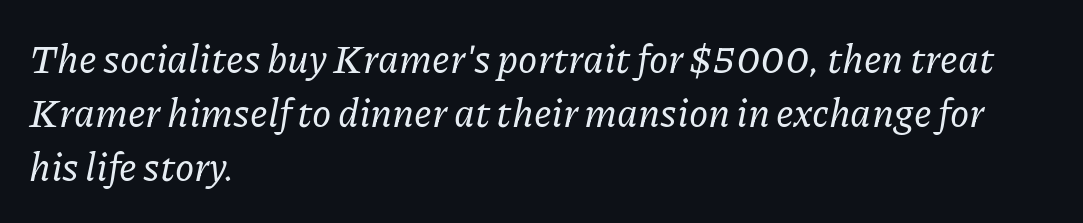
The designer left line spacing at the default. Regarding serifs, this sample has them. The specimen omits any rule beneath the text block's lines. Caption: multi-line text, flush left, ragged right. Short note: letters normally spaced.
